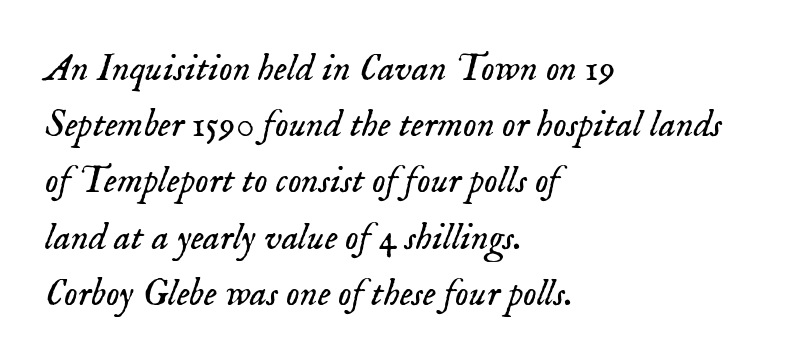
Q: Is the text bold? A: No.
Q: Is the text italic (slanted)? A: Yes, it leans right by about 18 degrees.
Q: Is the typeface a serif or a sans-serif typeface? A: Serif.
Q: Is the text underlined? A: No.
Q: How is the paragraph aligned? A: Left-aligned.
Q: Is the spacing between letters normal or unusually wide? A: Normal.
Q: Is the spacing between lines tight, normal or loose? A: Normal.
Q: Width (condensed, normal, or wide)? A: Normal.
Q: Stroke contrast? A: Low.
Q: x-height? A: Small.
Q: Monospaced? A: No.
